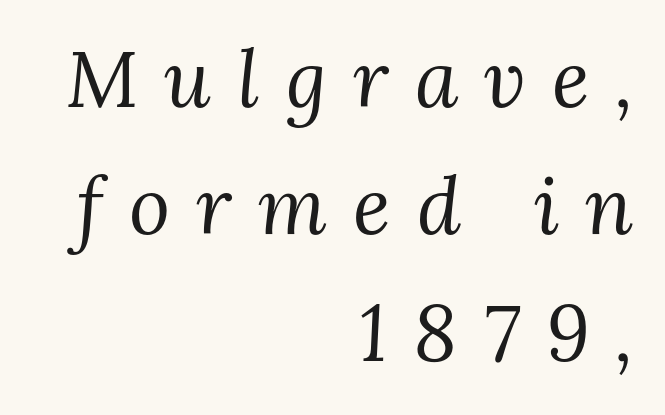
The image shows 79 px regular-weight serif type, italic (leaning right); set right-aligned, normal line spacing (1.61x), unusually wide letter spacing (+0.33 em), not underlined; medium stroke contrast and a medium x-height.
